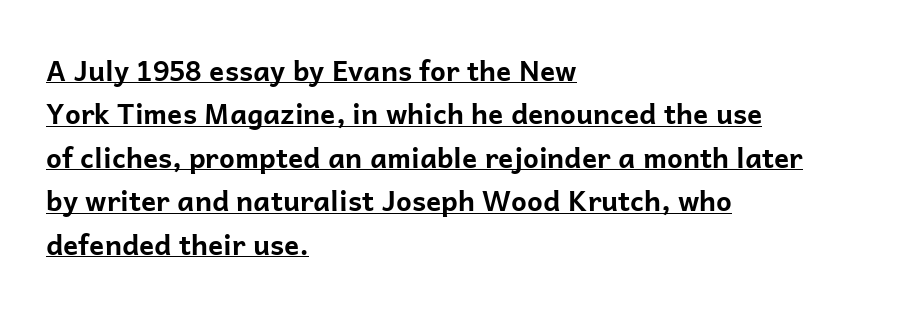
Observe the absence of serifs on each vertical stroke in this sample. Each letter keeps its own natural width here, so spacing adapts to shape. These words are printed bold, with thick strokes throughout. The horizontal fit of the characters is conventional and even. How would I describe the line gaps? Plain and ordinary.
